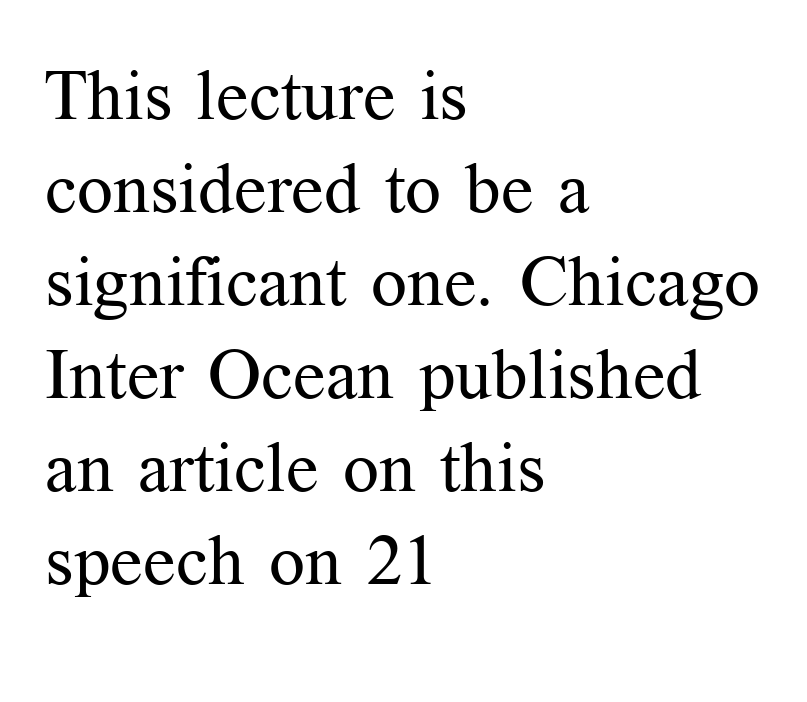
{"serif": "yes", "italic": "no", "bold": "no", "weight": "regular", "width": "normal", "stroke_contrast": "medium", "x_height": "medium", "monospaced": "no", "underline": "no", "align": "left", "line_spacing": "normal", "line_spacing_ratio": 1.31, "letter_spacing": "normal", "letter_spacing_em": 0.0, "glyph_px": 71}
